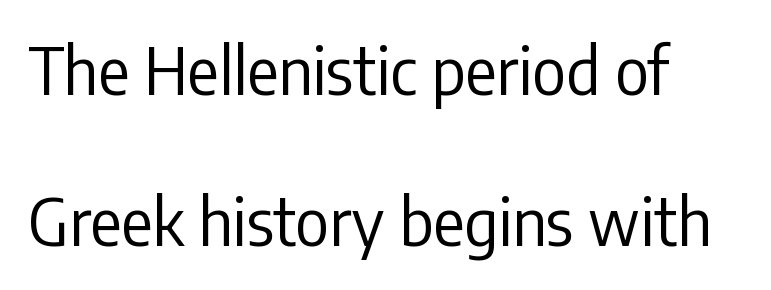
{"serif": "no", "italic": "no", "bold": "no", "weight": "regular", "width": "condensed", "stroke_contrast": "low", "x_height": "medium", "monospaced": "no", "underline": "no", "align": "left", "line_spacing": "loose", "line_spacing_ratio": 2.33, "letter_spacing": "normal", "letter_spacing_em": 0.0, "glyph_px": 65}
